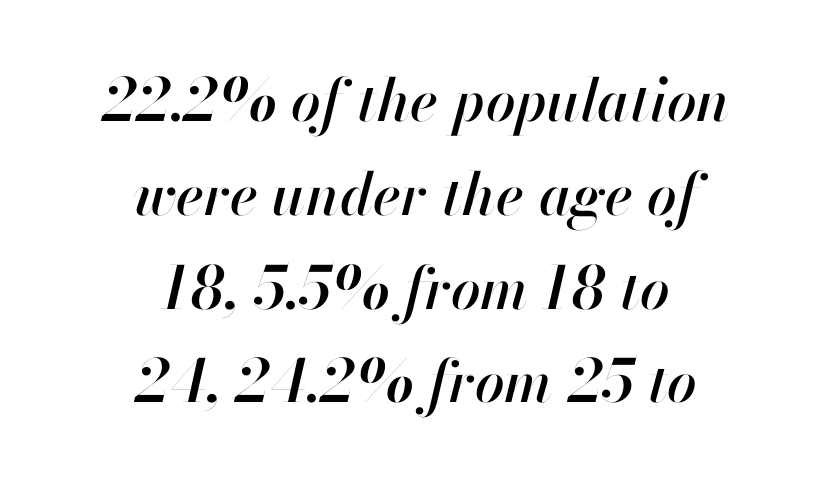
Q: Is the text italic (slanted)? A: Yes, it leans right by about 13 degrees.
Q: Is the text underlined? A: No.
Q: How is the paragraph aligned? A: Centered.
Q: Is the spacing between letters normal or unusually wide? A: Normal.
Q: Is the spacing between lines tight, normal or loose? A: Normal.
Q: Width (condensed, normal, or wide)? A: Normal.
Q: Stroke contrast? A: High.
Q: x-height? A: Small.
Q: Monospaced? A: No.
